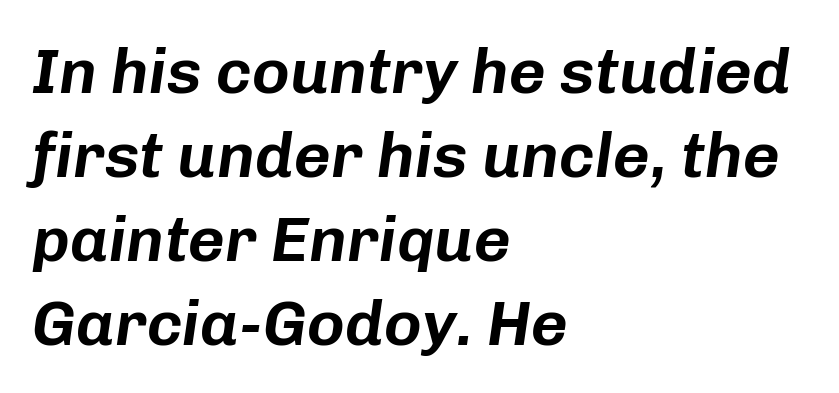
{"italic": "yes", "lean": "right", "slant_degrees": 8, "width": "normal", "stroke_contrast": "low", "x_height": "medium", "monospaced": "no", "underline": "no", "align": "left", "line_spacing": "normal", "line_spacing_ratio": 1.31, "letter_spacing": "normal", "letter_spacing_em": 0.0, "glyph_px": 64}
